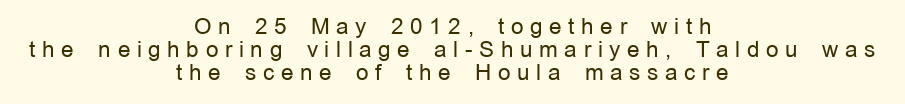
Ink coverage per letter is moderate at most. Tracking value appears strongly positive — letters spread wide. Whoever set this chose condensed vertical rhythm over breathing room. Letters rest on an invisible, unmarked baseline.
